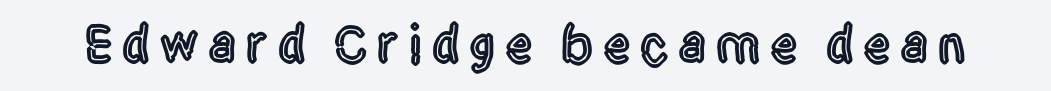
{"serif": "no", "italic": "no", "width": "condensed", "x_height": "large", "monospaced": "no", "underline": "no", "glyph_px": 54}
